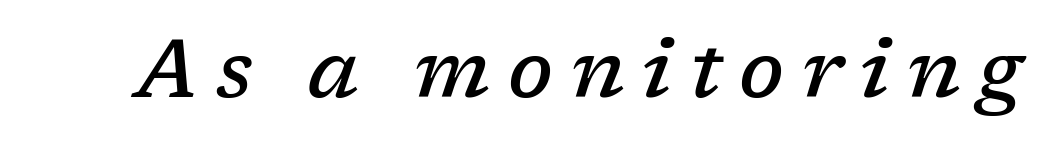
A clean baseline with only descenders dipping below it. These lines have a slow, spaced-out rhythm from letter to letter. Every letter is mildly thick-stroked: semibold rather than bold. Here the designer chose a conventional face with non-uniform glyph widths.
